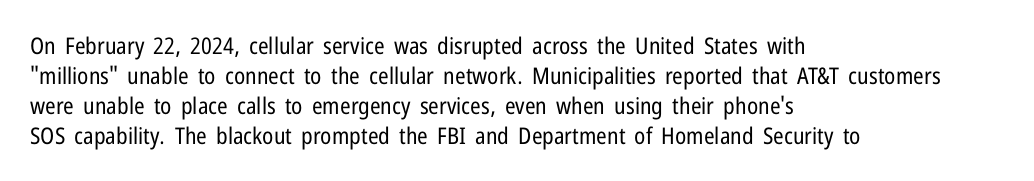
The lines are quadded left. The font sits on the lighter half of the weight spectrum, regular included. Tracking here is standard; glyphs follow each other at the usual distance. Italic? Not at all — the glyphs are vertical. Rule under the text: the space is simply empty.
